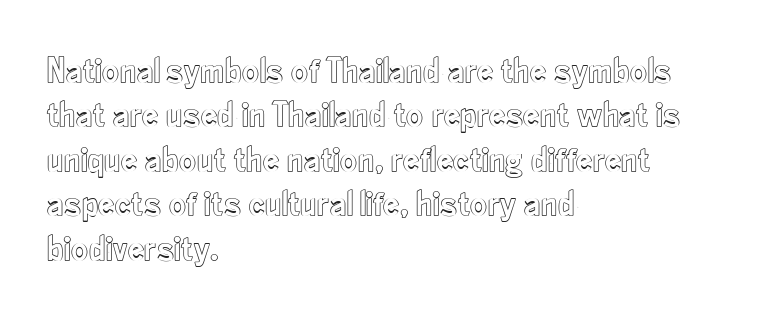
Observe the ordinary spacing: letters are neighbours, not strangers. When letters stand straight like this, we call the style roman or upright. Every row of glyphs begins at an identical x-position on the left. Character widths vary here, with narrow letters taking less room than wide ones. The space beneath each line is pristine and unruled.
